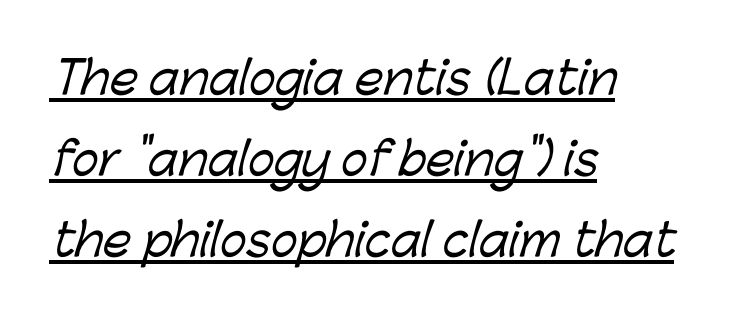
Q: Is the typeface a serif or a sans-serif typeface? A: Sans-serif.
Q: Is the text underlined? A: Yes.
Q: How is the paragraph aligned? A: Left-aligned.
Q: Is the spacing between letters normal or unusually wide? A: Normal.
Q: Width (condensed, normal, or wide)? A: Normal.
Q: Stroke contrast? A: Low.
Q: x-height? A: Medium.
Q: Monospaced? A: No.
